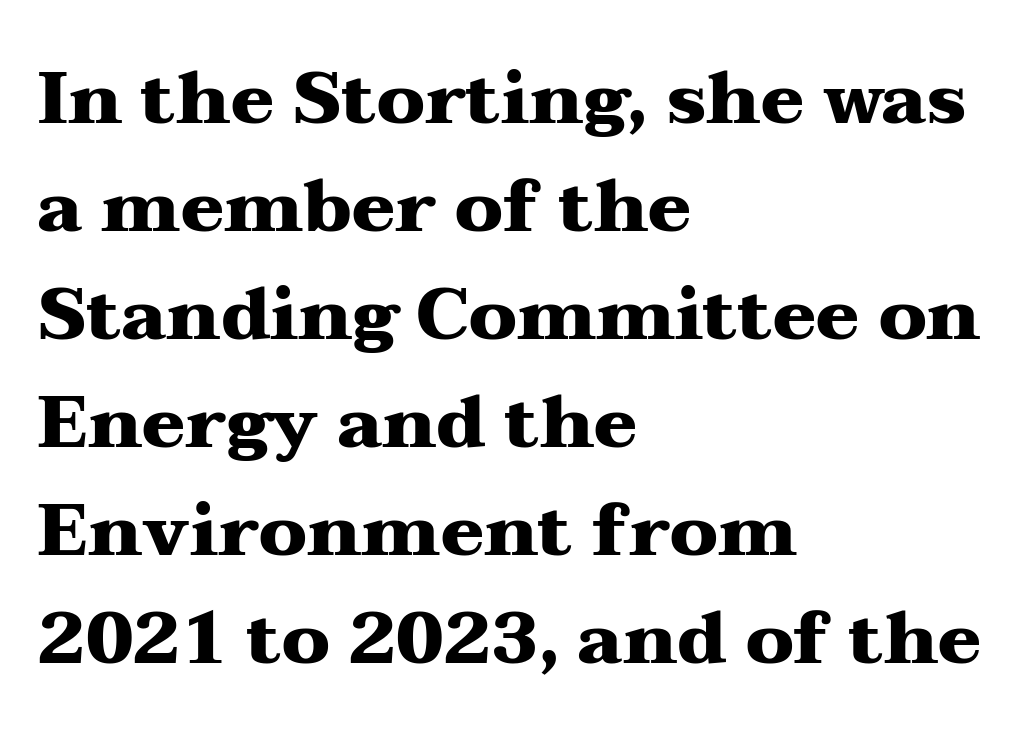
Q: Is the text bold? A: Yes.
Q: Is the text italic (slanted)? A: No, it is upright.
Q: Is the typeface a serif or a sans-serif typeface? A: Serif.
Q: Is the text underlined? A: No.
Q: How is the paragraph aligned? A: Left-aligned.
Q: Is the spacing between letters normal or unusually wide? A: Normal.
Q: Is the spacing between lines tight, normal or loose? A: Normal.
Q: Width (condensed, normal, or wide)? A: Wide.
Q: Stroke contrast? A: Medium.
Q: x-height? A: Medium.
Q: Monospaced? A: No.
